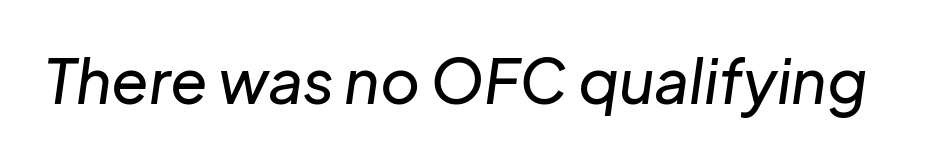
Honestly, there is no underline to notice here at all. Notice how the stems are inclined rather than vertical — that's the hallmark of italics. Spacing verdict: proportional, widths tailored to each character. Spacing between characters is what you'd get straight out of the box.
